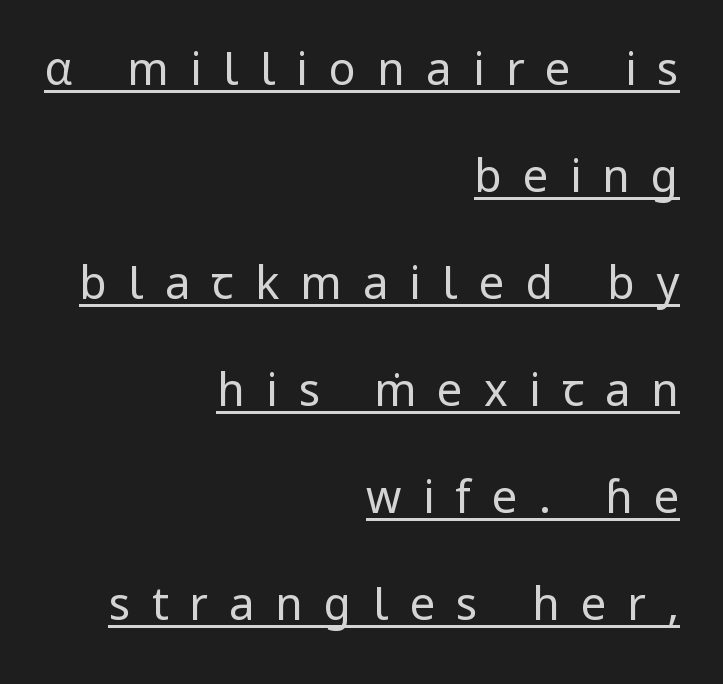
{"serif": "no", "italic": "no", "bold": "no", "weight": "regular", "width": "normal", "stroke_contrast": "low", "x_height": "medium", "monospaced": "no", "underline": "yes", "align": "right", "line_spacing": "loose", "line_spacing_ratio": 2.38, "letter_spacing": "wide", "letter_spacing_em": 0.47, "glyph_px": 45}
